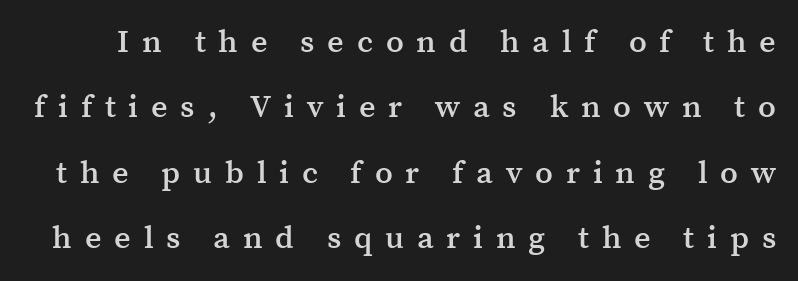
The image shows 32 px semibold serif type, upright; set loose line spacing (2.04x), unusually wide letter spacing (+0.4 em), not underlined; medium stroke contrast and a medium x-height.
